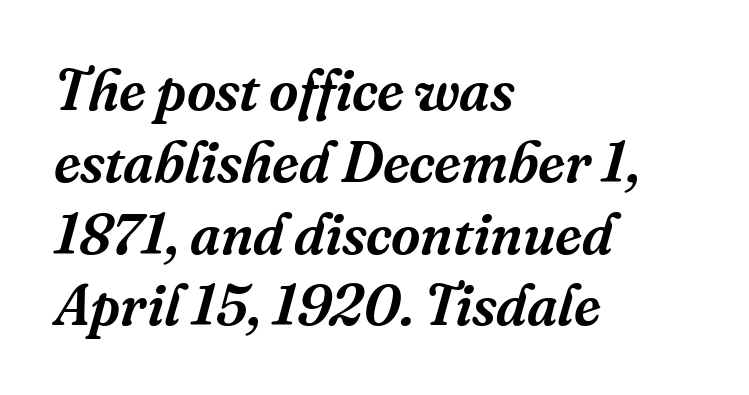
Slant detected: the letters are inclined. Check the space under the baseline: it is left empty. Which margin do the lines hug? The left one — the right edge is uneven. The gaps between neighbouring characters are ordinary and unremarkable. Horizontal bands of white between lines are of average thickness.
